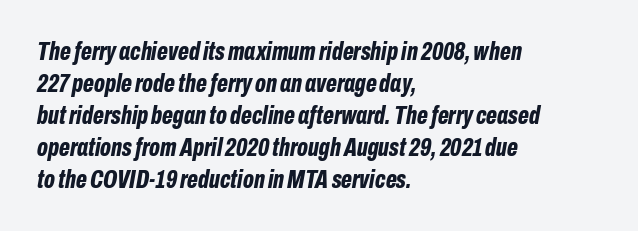
Q: Is the text bold? A: Yes.
Q: Is the text italic (slanted)? A: Yes, it leans right by about 10 degrees.
Q: Is the text underlined? A: No.
Q: How is the paragraph aligned? A: Left-aligned.
Q: Is the spacing between letters normal or unusually wide? A: Normal.
